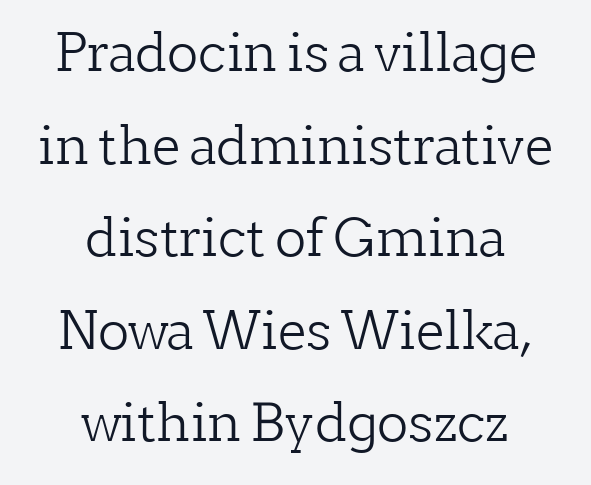
The image shows 52 px light serif type, upright; set centered, line spacing 1.78x, normal letter spacing, not underlined; low stroke contrast and a medium x-height.
